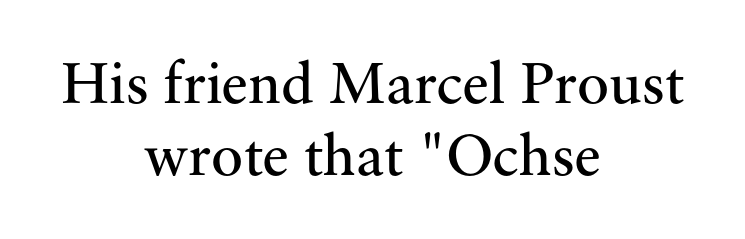
No italicization has been applied; the sample stays upright. Each letter's strokes conclude with small projecting serifs. Rule under the text: the space is simply empty. Layout note: lines centered. The letterforms sit at book weight or below.
